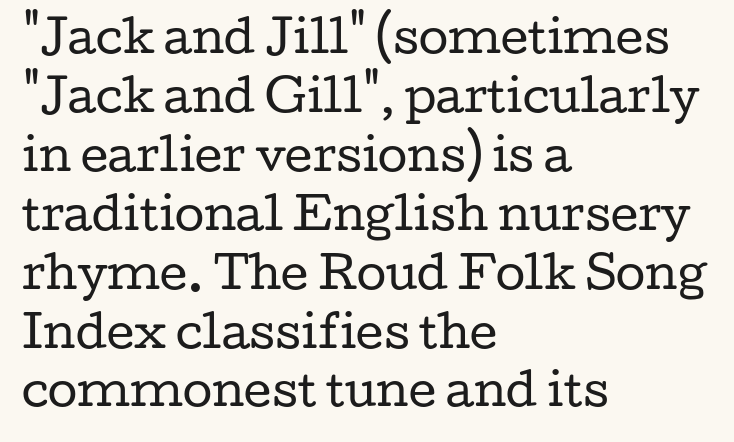
The image shows 43 px regular-weight, wide serif type, upright; set left-aligned, normal line spacing (1.37x), normal letter spacing, not underlined; low stroke contrast and a medium x-height.
